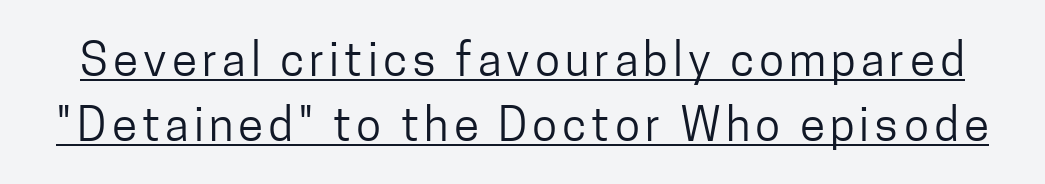
The image shows 46 px regular-weight, condensed sans-serif type, upright; set normal line spacing (1.42x), underlined; low stroke contrast and a medium x-height.
